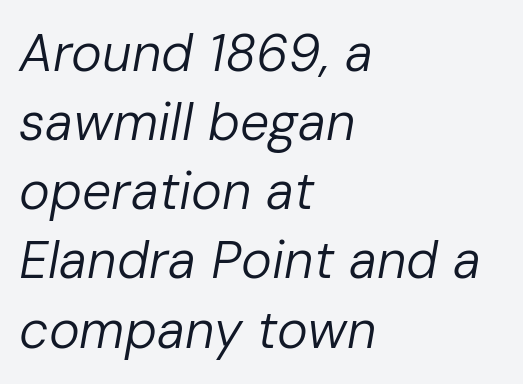
The image shows 52 px regular-weight type, italic (leaning right); set left-aligned, normal line spacing (1.33x), normal letter spacing, not underlined; low stroke contrast and a medium x-height.
